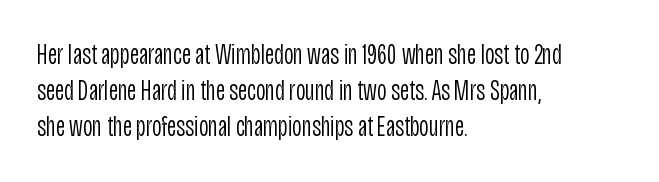
{"serif": "no", "italic": "no", "bold": "no", "weight": "light", "width": "condensed", "stroke_contrast": "low", "x_height": "large", "monospaced": "no", "underline": "no", "align": "left", "line_spacing": "normal", "line_spacing_ratio": 1.25, "letter_spacing": "normal", "letter_spacing_em": 0.0, "glyph_px": 29}
